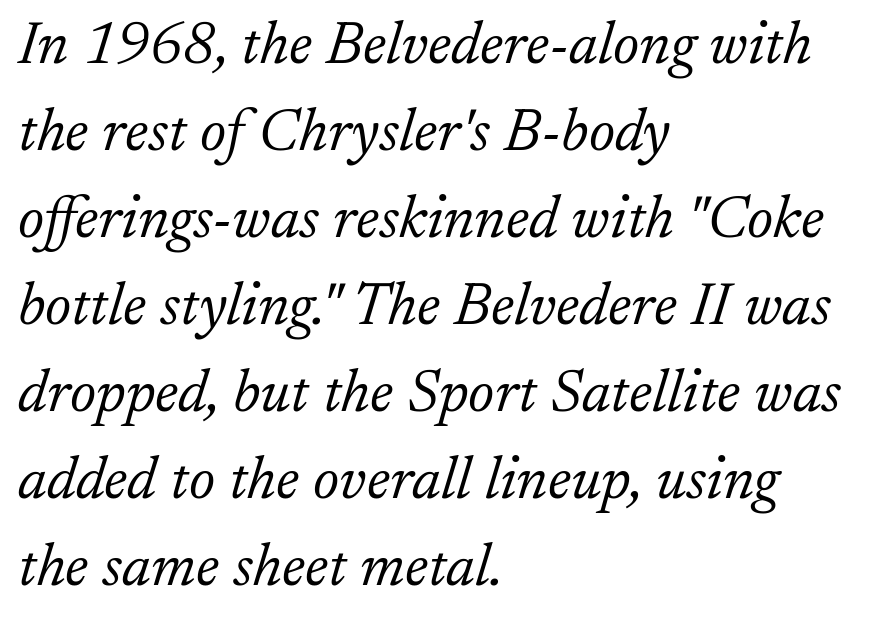
Q: Is the text bold? A: No.
Q: Is the text italic (slanted)? A: Yes, it leans right by about 17 degrees.
Q: Is the typeface a serif or a sans-serif typeface? A: Serif.
Q: Is the text underlined? A: No.
Q: How is the paragraph aligned? A: Left-aligned.
Q: Is the spacing between letters normal or unusually wide? A: Normal.
Q: Is the spacing between lines tight, normal or loose? A: Normal.
Q: Width (condensed, normal, or wide)? A: Normal.
Q: Stroke contrast? A: Low.
Q: x-height? A: Small.
Q: Monospaced? A: No.
